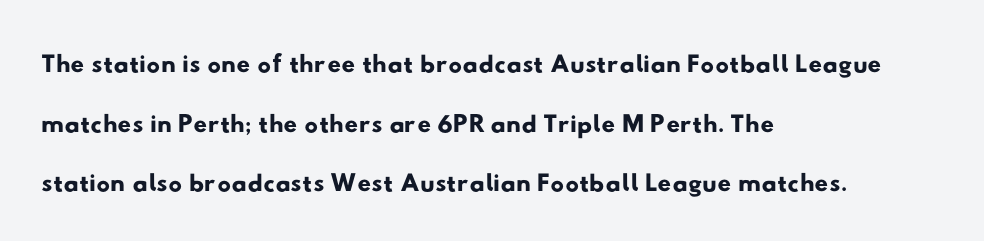
{"serif": "no", "width": "wide", "stroke_contrast": "low", "x_height": "small", "monospaced": "no", "underline": "no", "align": "left", "line_spacing": "normal", "line_spacing_ratio": 1.57, "letter_spacing": "normal", "letter_spacing_em": 0.0, "glyph_px": 38}
